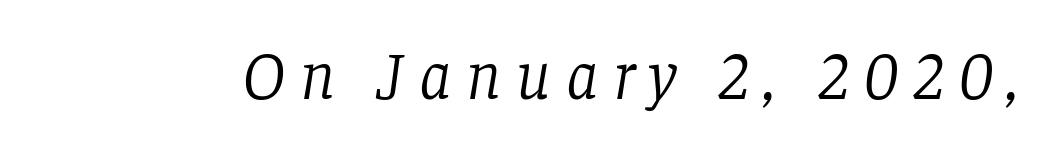
{"serif": "yes", "italic": "yes", "lean": "right", "slant_degrees": 8, "bold": "no", "weight": "light", "width": "normal", "stroke_contrast": "low", "x_height": "large", "monospaced": "no", "underline": "no", "letter_spacing": "wide", "letter_spacing_em": 0.22, "glyph_px": 67}
